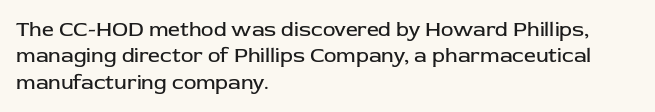
Q: Is the text bold? A: No.
Q: Is the text italic (slanted)? A: No, it is upright.
Q: Is the text underlined? A: No.
Q: How is the paragraph aligned? A: Left-aligned.
Q: Is the spacing between letters normal or unusually wide? A: Normal.
Q: Is the spacing between lines tight, normal or loose? A: Normal.
